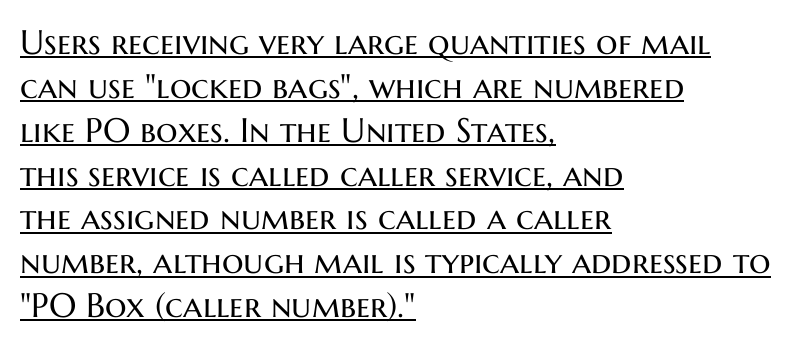
No italicization has been applied; the sample stays upright. These lines are composed in type without serifs. Teacher's note: observe the even left margin — that is flush-left alignment. The rendering uses the underline text-decoration.
